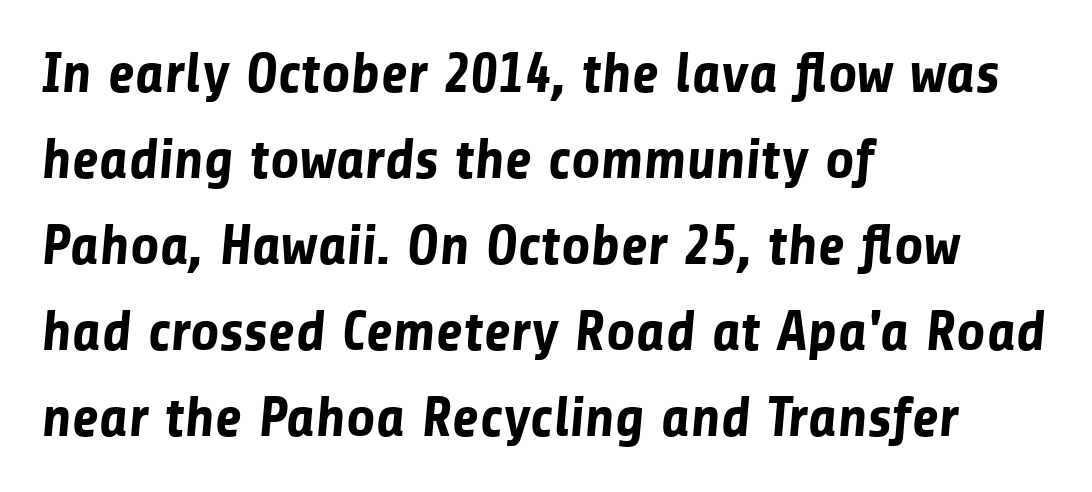
The image shows 57 px bold sans-serif type; set left-aligned, normal line spacing (1.51x), normal letter spacing, not underlined; low stroke contrast and a medium x-height.
